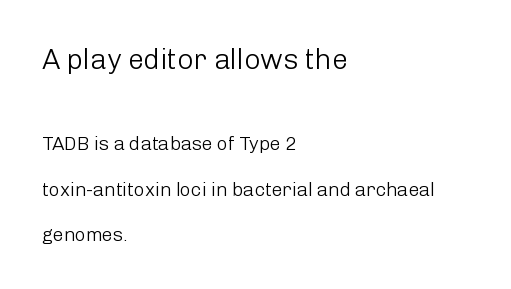
The image shows 28 px light sans-serif type, upright; set left-aligned, loose line spacing (2.41x), normal letter spacing, not underlined; the first (top) block is 1.47x larger; low stroke contrast and a medium x-height.
